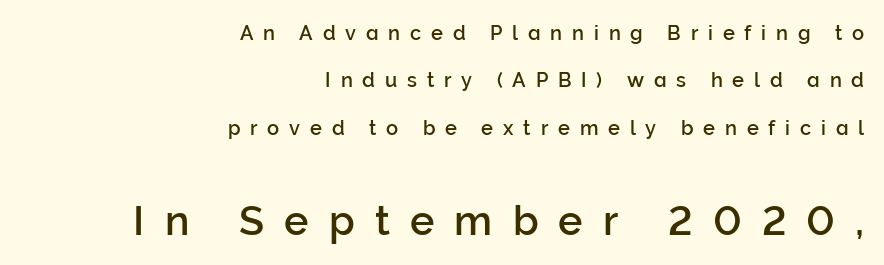
{"serif": "no", "italic": "no", "width": "normal", "stroke_contrast": "low", "x_height": "medium", "monospaced": "no", "underline": "no", "align": "right", "line_spacing": "loose", "line_spacing_ratio": 2.37, "letter_spacing": "wide", "letter_spacing_em": 0.49, "larger_block": "second", "size_ratio": 2.05, "glyph_px": 41}
